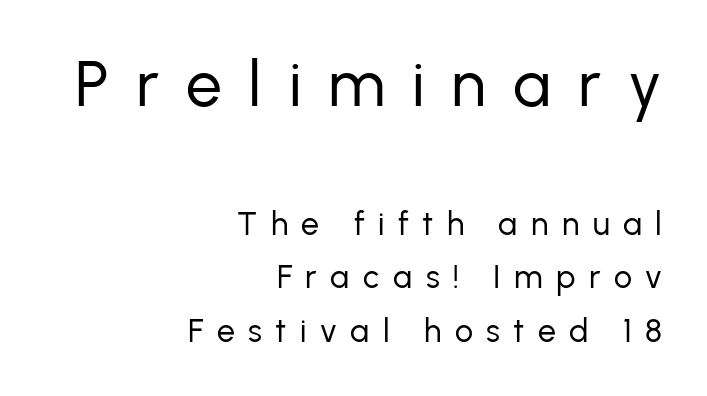
The image shows 64 px regular-weight sans-serif type, upright; set right-aligned, normal line spacing (1.68x), unusually wide letter spacing (+0.42 em), not underlined; the first (top) block is 2.0x larger; low stroke contrast and a medium x-height.
